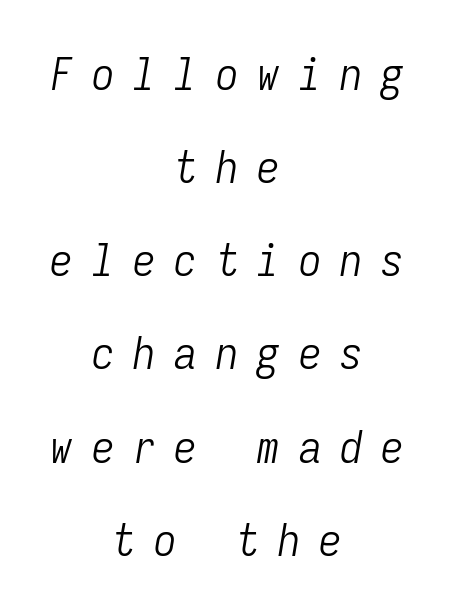
The image shows 45 px light, condensed type, italic (leaning right), monospaced; set centered, loose line spacing (2.07x), unusually wide letter spacing (+0.42 em), not underlined; low stroke contrast and a medium x-height.
